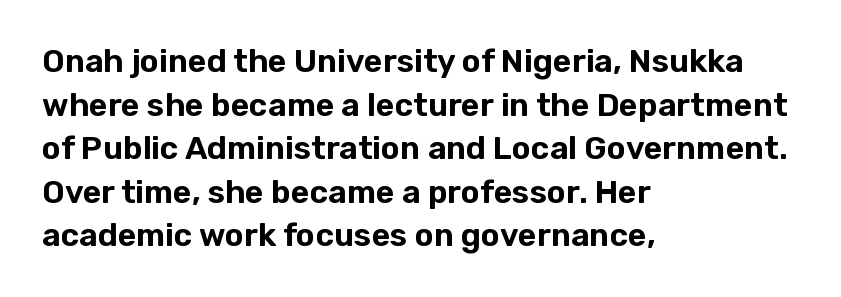
The image shows 32 px sans-serif type, upright; set left-aligned, normal line spacing (1.36x), normal letter spacing, not underlined; low stroke contrast and a medium x-height.
